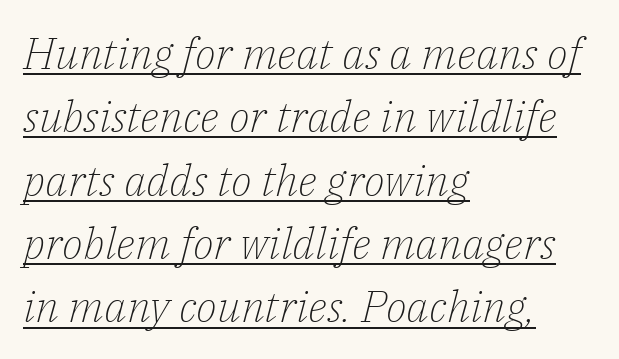
This is serif lettering, the kind often seen in printed books. Notice how a bar underscores the lettering throughout. The passage shown is typed in a proportional face where columns would drift. The characters are drawn with everyday or finer stroke widths.
